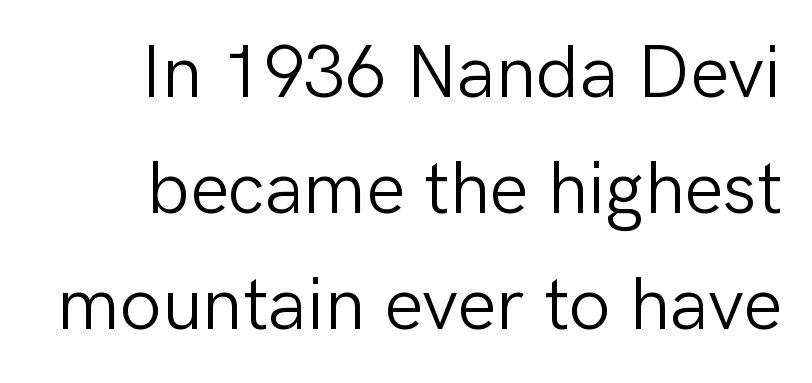
The image shows 74 px light sans-serif type, upright; set normal line spacing (1.57x), normal letter spacing, not underlined; low stroke contrast and a medium x-height.
